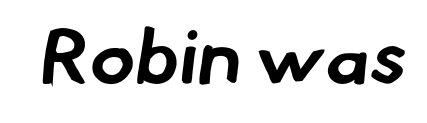
Letters rest on an invisible, unmarked baseline. The horizontal fit of the characters is conventional and even. Proportional: the letters do not fall into vertical columns. Font category for this specimen: sans-serif.
